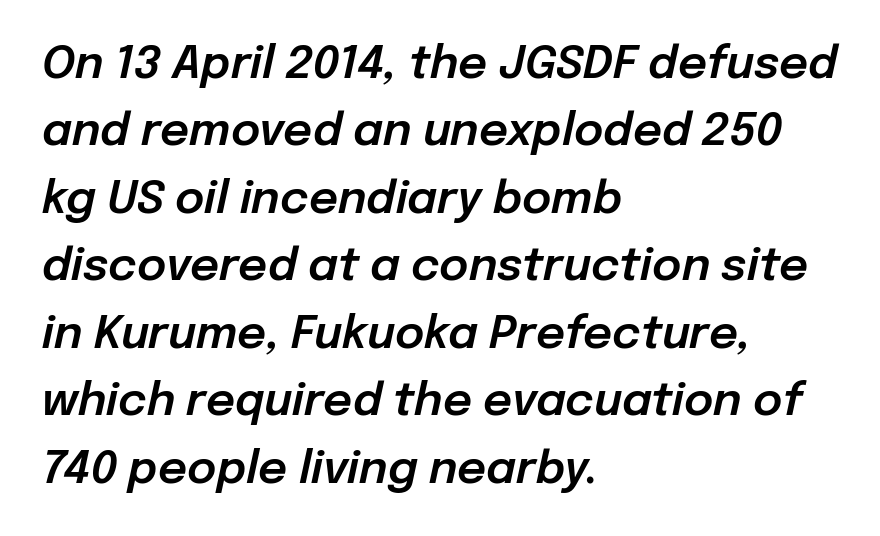
{"italic": "yes", "lean": "right", "slant_degrees": 12, "width": "normal", "stroke_contrast": "low", "x_height": "medium", "monospaced": "no", "underline": "no", "align": "left", "line_spacing": "normal", "line_spacing_ratio": 1.5, "letter_spacing": "normal", "letter_spacing_em": 0.0, "glyph_px": 45}
